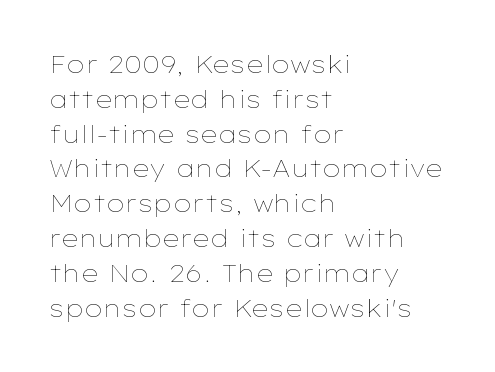
{"italic": "no", "bold": "no", "underline": "no", "align": "left", "line_spacing": "normal", "line_spacing_ratio": 1.45, "letter_spacing": "normal", "letter_spacing_em": 0.0, "glyph_px": 24}
